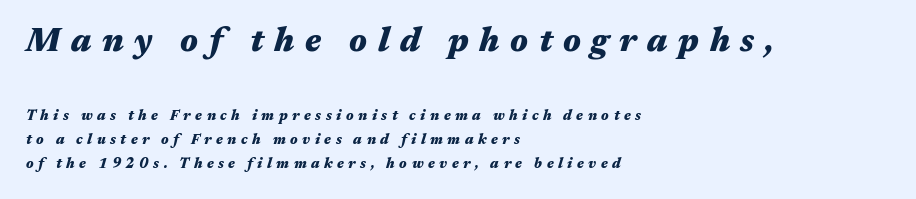
{"italic": "yes", "lean": "right", "slant_degrees": 17, "bold": "yes", "weight": "heavy", "width": "wide", "stroke_contrast": "medium", "x_height": "medium", "monospaced": "no", "underline": "no", "align": "left", "line_spacing_ratio": 1.72, "letter_spacing": "wide", "letter_spacing_em": 0.32, "larger_block": "first", "size_ratio": 2.36, "glyph_px": 33}
